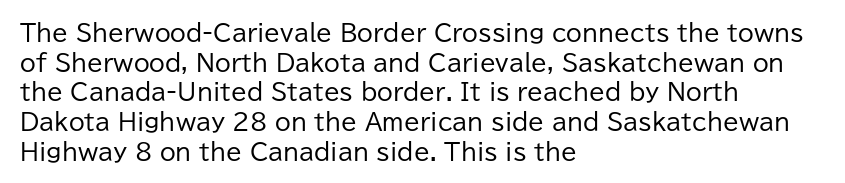
The image shows 23 px text type, upright; set left-aligned, normal line spacing (1.29x), normal letter spacing, not underlined.
